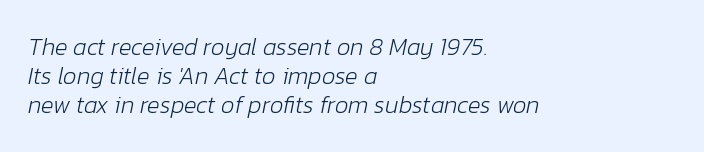
{"italic": "yes", "lean": "right", "slant_degrees": 12, "bold": "no", "underline": "no", "align": "left", "line_spacing_ratio": 1.21, "letter_spacing": "normal", "letter_spacing_em": 0.0, "glyph_px": 24}
